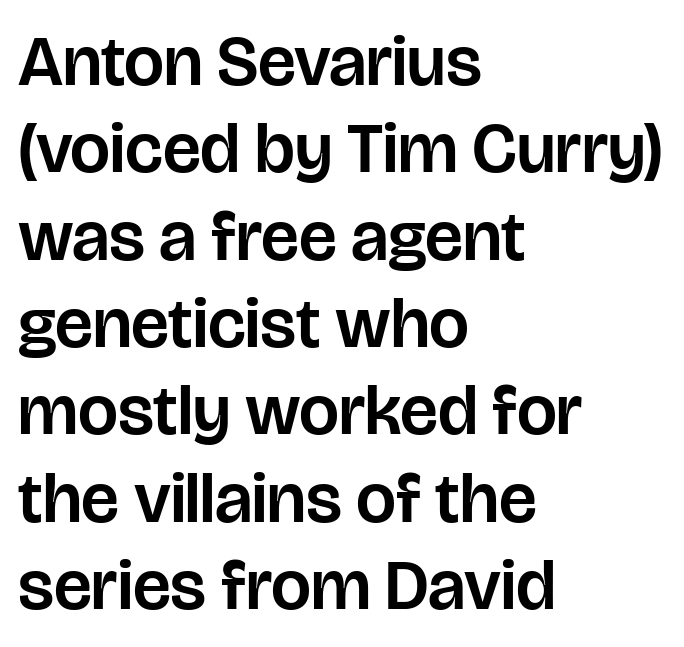
{"serif": "no", "italic": "no", "width": "normal", "stroke_contrast": "low", "x_height": "large", "monospaced": "no", "underline": "no", "align": "left", "line_spacing_ratio": 1.23, "letter_spacing": "normal", "letter_spacing_em": 0.0, "glyph_px": 71}
